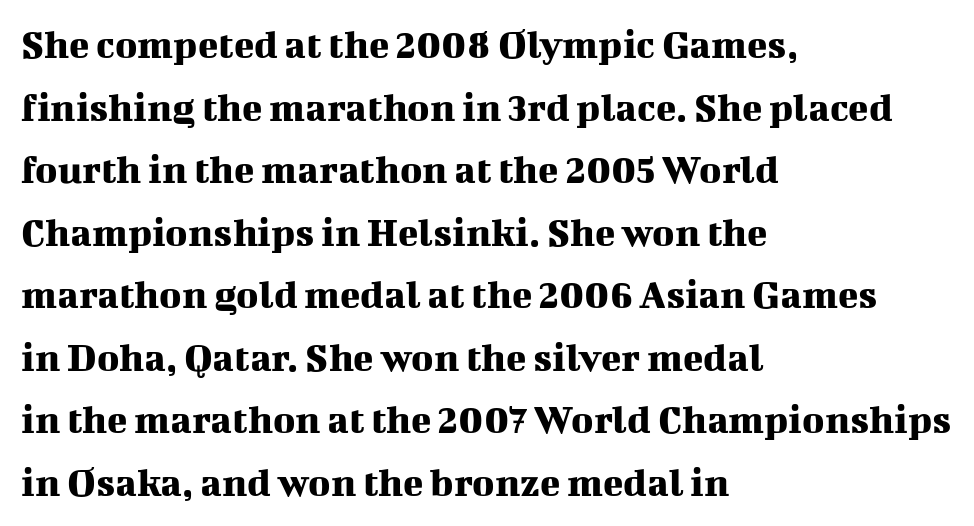
{"serif": "yes", "italic": "no", "width": "normal", "stroke_contrast": "medium", "x_height": "medium", "monospaced": "no", "underline": "no", "align": "left", "line_spacing": "normal", "line_spacing_ratio": 1.49, "letter_spacing": "normal", "letter_spacing_em": 0.0, "glyph_px": 42}
